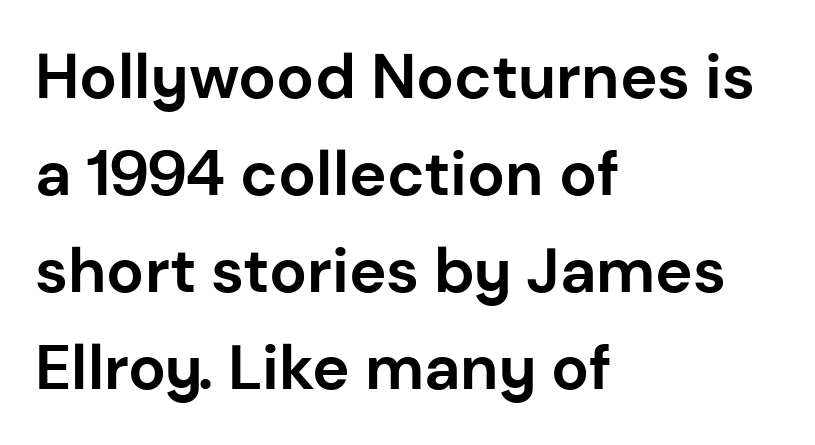
Q: Is the text bold? A: Yes.
Q: Is the text italic (slanted)? A: No, it is upright.
Q: Is the typeface a serif or a sans-serif typeface? A: Sans-serif.
Q: Is the text underlined? A: No.
Q: How is the paragraph aligned? A: Left-aligned.
Q: Is the spacing between letters normal or unusually wide? A: Normal.
Q: Is the spacing between lines tight, normal or loose? A: Normal.
Q: Width (condensed, normal, or wide)? A: Normal.
Q: Stroke contrast? A: Low.
Q: x-height? A: Medium.
Q: Monospaced? A: No.
